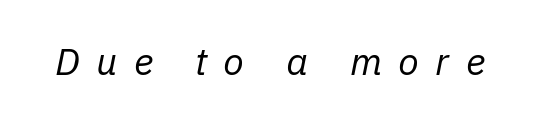
The image shows 38 px regular-weight type, italic (leaning right); set unusually wide letter spacing (+0.43 em), not underlined; low stroke contrast and a medium x-height.
